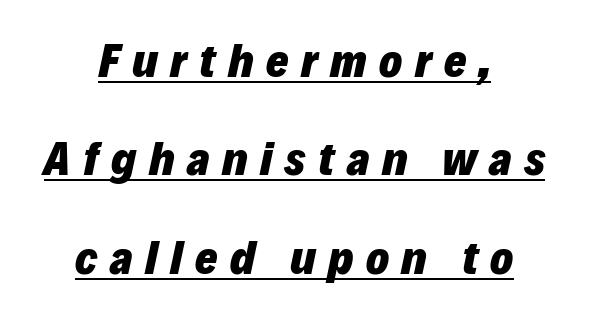
The text block is weighted toward neither margin, spreading evenly from the middle. Strokes here are thick enough to call this a true bold. In terms of letterspacing, this is a distinctly airy, spread setting. Quick note: underline on. Character widths vary here, with narrow letters taking less room than wide ones. Italic? Definitely — the glyphs are oblique.
